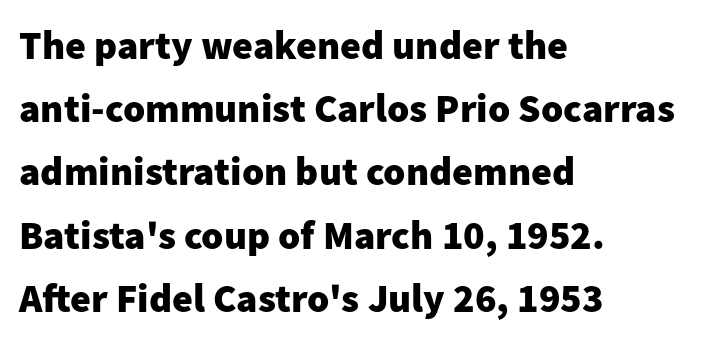
Clear beneath every line of the passage. A typesetter would call this proportional, since set widths differ per character. Are there feet on the stems? There aren't — it's a sans. Characters follow at the spacing the type designer built in.
